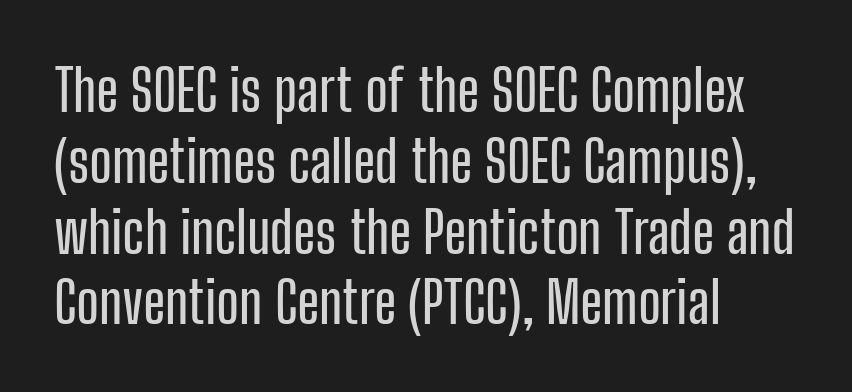
{"serif": "no", "italic": "no", "width": "condensed", "stroke_contrast": "low", "x_height": "medium", "monospaced": "no", "underline": "no", "align": "left", "line_spacing_ratio": 1.22, "letter_spacing": "normal", "letter_spacing_em": 0.0, "glyph_px": 58}
